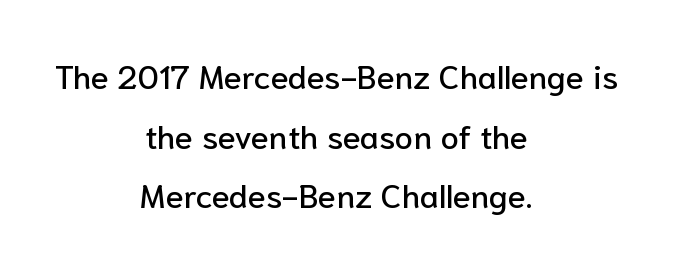
Q: Is the text italic (slanted)? A: No, it is upright.
Q: Is the typeface a serif or a sans-serif typeface? A: Sans-serif.
Q: Is the text underlined? A: No.
Q: How is the paragraph aligned? A: Centered.
Q: Is the spacing between letters normal or unusually wide? A: Normal.
Q: Width (condensed, normal, or wide)? A: Normal.
Q: Stroke contrast? A: Low.
Q: x-height? A: Medium.
Q: Monospaced? A: No.
